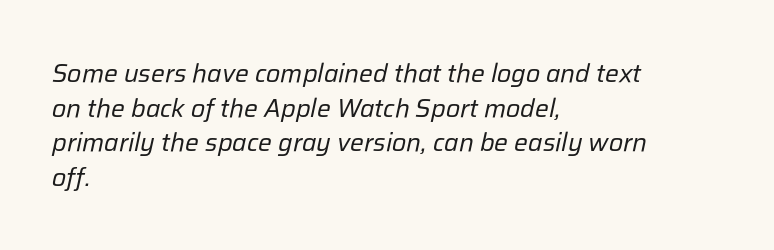
{"italic": "yes", "lean": "right", "slant_degrees": 12, "bold": "no", "underline": "no", "align": "left", "line_spacing": "normal", "line_spacing_ratio": 1.33, "letter_spacing": "normal", "letter_spacing_em": 0.0, "glyph_px": 26}
